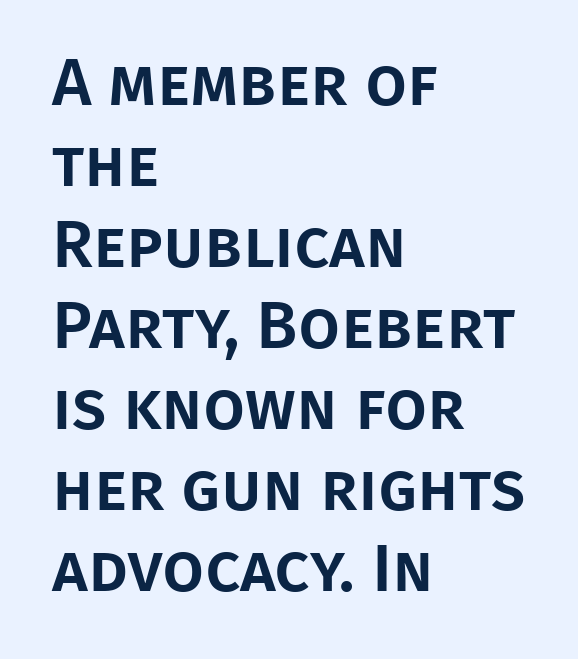
The image shows 67 px sans-serif type, upright; set left-aligned, line spacing 1.21x, normal letter spacing, not underlined; low stroke contrast and a large x-height.
